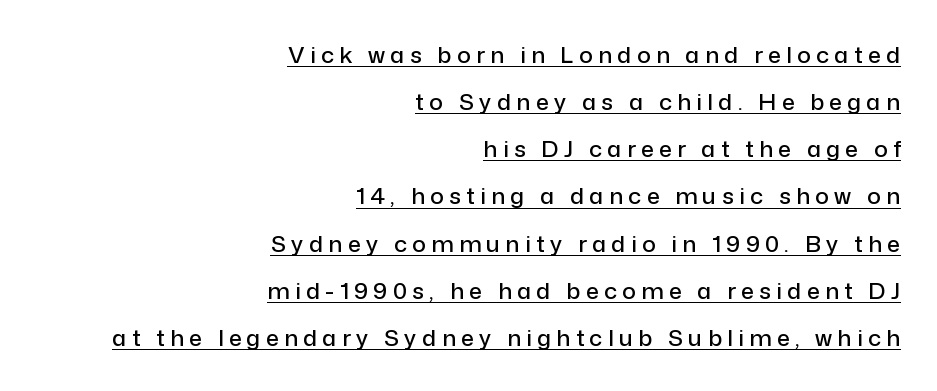
Q: Is the text italic (slanted)? A: No, it is upright.
Q: Is the text underlined? A: Yes.
Q: How is the paragraph aligned? A: Right-aligned.
Q: Is the spacing between letters normal or unusually wide? A: Unusually wide.
Q: Is the spacing between lines tight, normal or loose? A: Loose.
